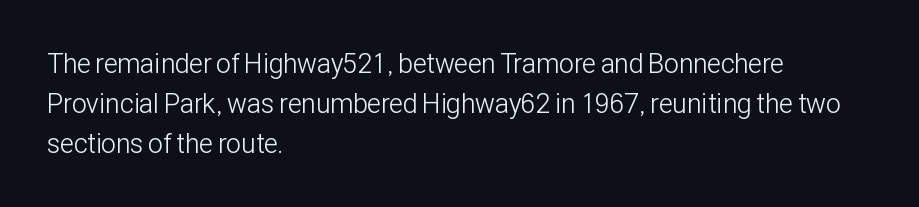
The image shows 27 px text type, upright; set left-aligned, normal line spacing (1.48x), normal letter spacing, not underlined.
